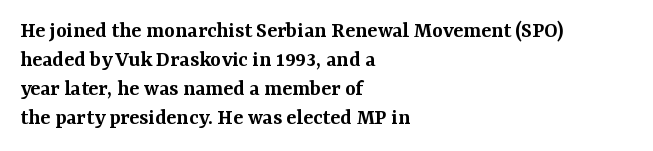
Q: Is the text bold? A: Semi-bold.
Q: Is the text italic (slanted)? A: No, it is upright.
Q: Is the text underlined? A: No.
Q: How is the paragraph aligned? A: Left-aligned.
Q: Is the spacing between letters normal or unusually wide? A: Normal.
Q: Is the spacing between lines tight, normal or loose? A: Normal.
